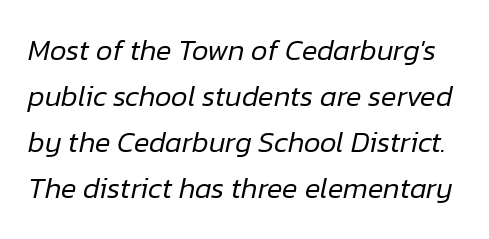
Character widths vary here, with narrow letters taking less room than wide ones. You could call the tracking neutral — neither tight nor loose. Is the type slanted? Yes — the strokes lean at a clear angle. The space between consecutive lines is moderate. Weight: in the light-to-regular range. The glyphs are unaccompanied by any horizontal stroke below them.
